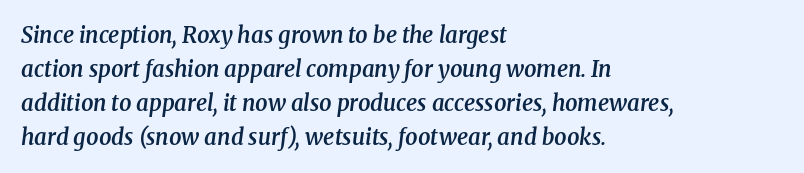
Q: Is the text bold? A: Semi-bold.
Q: Is the text italic (slanted)? A: Yes, it leans right by about 8 degrees.
Q: Is the text underlined? A: No.
Q: How is the paragraph aligned? A: Left-aligned.
Q: Is the spacing between letters normal or unusually wide? A: Normal.
Q: Is the spacing between lines tight, normal or loose? A: Normal.
